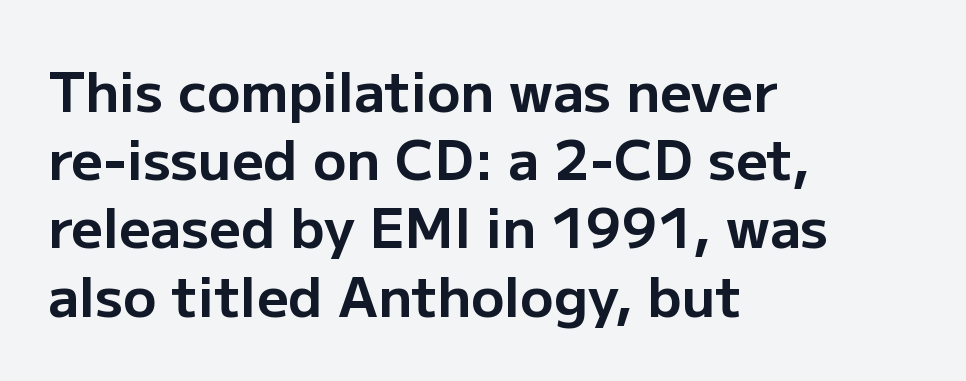
The image shows 55 px bold sans-serif type, upright; set left-aligned, line spacing 1.24x, normal letter spacing, not underlined; low stroke contrast and a medium x-height.
